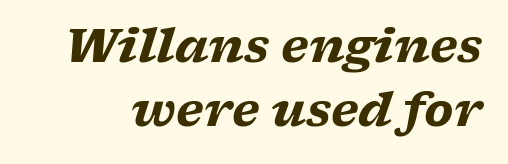
Q: Is the text bold? A: Yes.
Q: Is the text italic (slanted)? A: Yes, it leans right by about 17 degrees.
Q: Is the typeface a serif or a sans-serif typeface? A: Serif.
Q: Is the text underlined? A: No.
Q: Is the spacing between letters normal or unusually wide? A: Normal.
Q: Is the spacing between lines tight, normal or loose? A: Normal.
Q: Width (condensed, normal, or wide)? A: Wide.
Q: Stroke contrast? A: Low.
Q: x-height? A: Medium.
Q: Monospaced? A: No.
